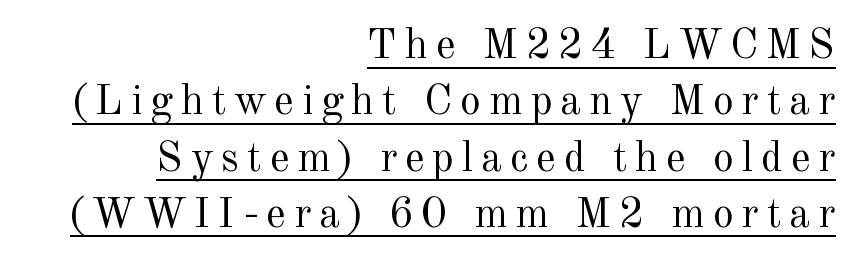
Q: Is the text bold? A: No.
Q: Is the text italic (slanted)? A: No, it is upright.
Q: Is the typeface a serif or a sans-serif typeface? A: Serif.
Q: Is the text underlined? A: Yes.
Q: How is the paragraph aligned? A: Right-aligned.
Q: Is the spacing between lines tight, normal or loose? A: Normal.
Q: Width (condensed, normal, or wide)? A: Normal.
Q: x-height? A: Small.
Q: Monospaced? A: No.
